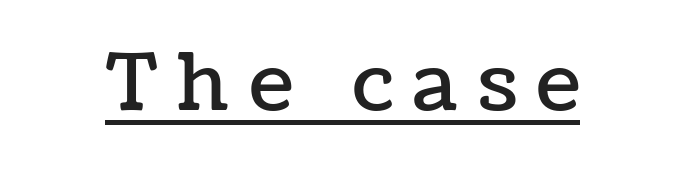
Underlining? Definitely there. Is there any slant? The stems are plumb. The letters are spread apart with noticeably loose tracking. This sample has the flowing, uneven cadence of proportional lettering.
